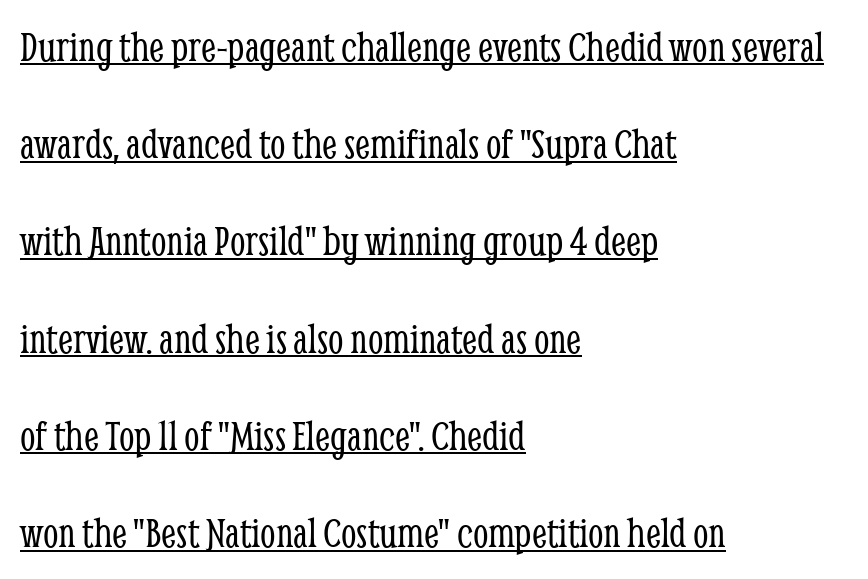
The image shows 44 px light, condensed serif type, upright; set left-aligned, loose line spacing (2.21x), normal letter spacing, underlined; low stroke contrast and a medium x-height.
